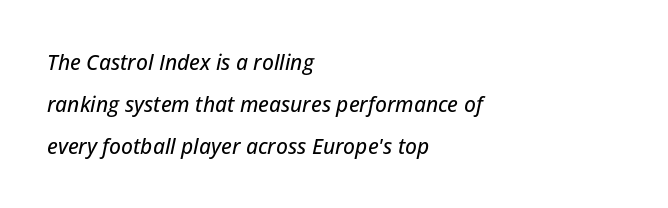
Q: Is the text italic (slanted)? A: Yes, it leans right by about 12 degrees.
Q: Is the text underlined? A: No.
Q: How is the paragraph aligned? A: Left-aligned.
Q: Is the spacing between letters normal or unusually wide? A: Normal.
Q: Is the spacing between lines tight, normal or loose? A: Loose.
